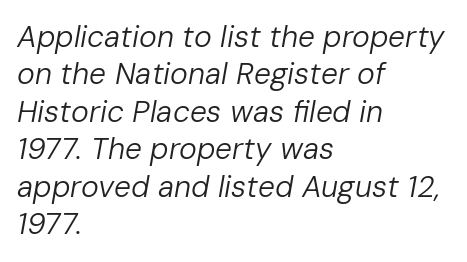
The image shows 30 px regular-weight type, italic (leaning right); set left-aligned, normal line spacing (1.25x), normal letter spacing, not underlined; low stroke contrast and a medium x-height.
